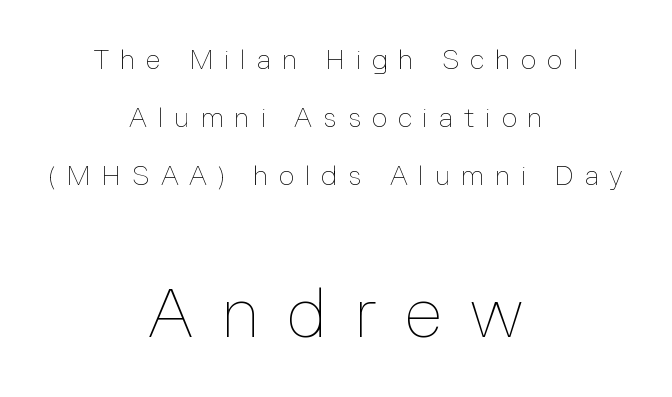
The typography opts for an upright posture over an oblique one. The area under the type is left untouched. Compared with typical body copy, the letter spacing here is much looser. Each letter keeps its own natural width here, so spacing adapts to shape.
